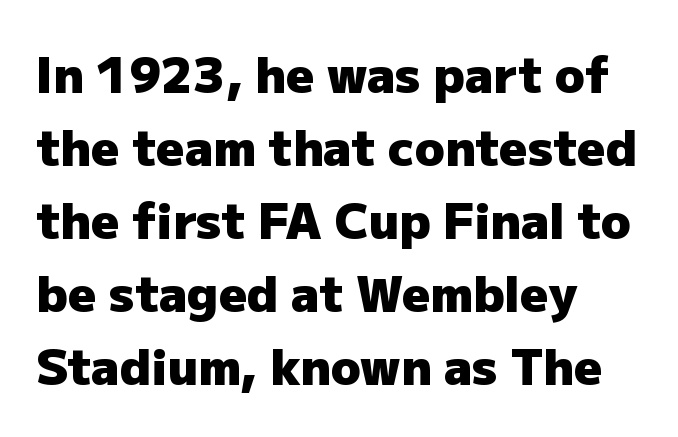
{"serif": "no", "italic": "no", "bold": "yes", "weight": "heavy", "width": "normal", "stroke_contrast": "low", "x_height": "medium", "monospaced": "no", "underline": "no", "align": "left", "line_spacing": "normal", "line_spacing_ratio": 1.49, "letter_spacing": "normal", "letter_spacing_em": 0.0, "glyph_px": 49}
